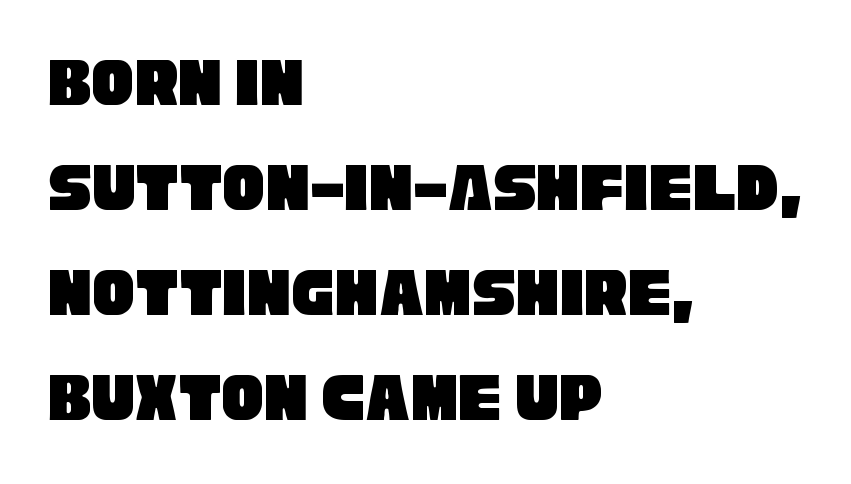
{"serif": "no", "width": "condensed", "stroke_contrast": "low", "x_height": "large", "monospaced": "no", "underline": "no", "align": "left", "line_spacing": "normal", "line_spacing_ratio": 1.48, "letter_spacing": "normal", "letter_spacing_em": 0.0, "glyph_px": 71}
